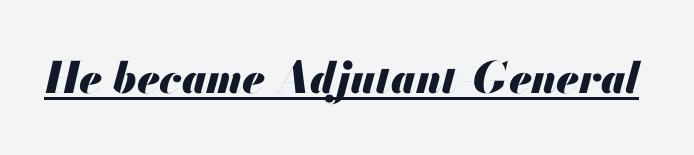
Q: Is the text bold? A: Yes.
Q: Is the text italic (slanted)? A: Yes, it leans right by about 13 degrees.
Q: Is the text underlined? A: Yes.
Q: Is the spacing between letters normal or unusually wide? A: Normal.
Q: Width (condensed, normal, or wide)? A: Normal.
Q: Stroke contrast? A: Medium.
Q: x-height? A: Small.
Q: Monospaced? A: No.
